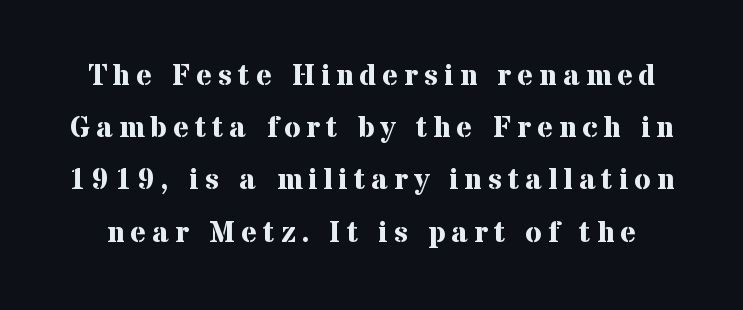
{"serif": "yes", "italic": "no", "bold": "yes", "weight": "bold", "width": "normal", "stroke_contrast": "medium", "x_height": "medium", "monospaced": "no", "underline": "no", "line_spacing_ratio": 1.74, "letter_spacing": "wide", "letter_spacing_em": 0.2, "glyph_px": 30}
